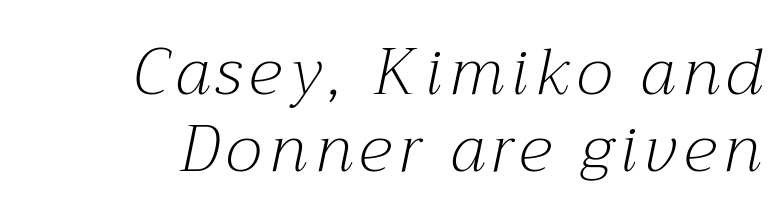
Q: Is the text bold? A: No.
Q: Is the text italic (slanted)? A: Yes, it leans right by about 12 degrees.
Q: Is the typeface a serif or a sans-serif typeface? A: Serif.
Q: Is the text underlined? A: No.
Q: How is the paragraph aligned? A: Right-aligned.
Q: Width (condensed, normal, or wide)? A: Normal.
Q: Stroke contrast? A: Medium.
Q: x-height? A: Medium.
Q: Monospaced? A: No.
